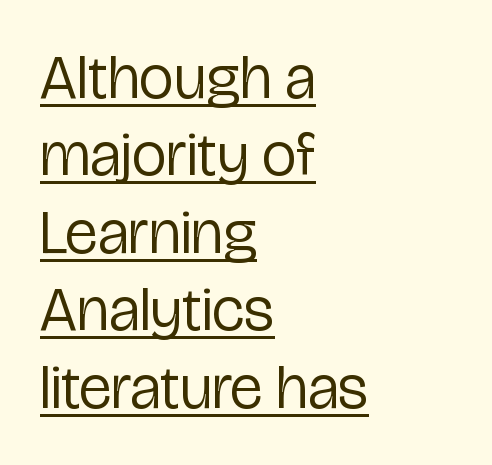
Caption: multi-line text, flush left, ragged right. This sample uses plain, unmodified letter spacing. Type style note: lacks serifs. The leading is moderate, giving the passage an even texture.
